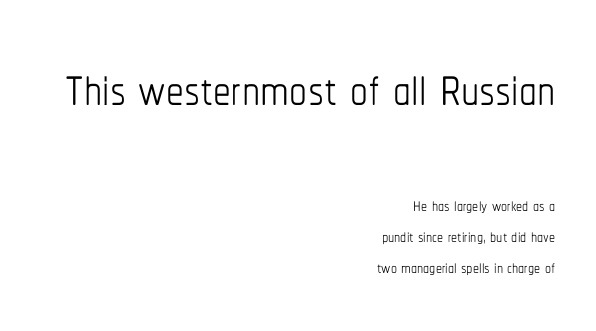
Q: Is the text bold? A: No.
Q: Is the text italic (slanted)? A: No, it is upright.
Q: Is the text underlined? A: No.
Q: How is the paragraph aligned? A: Right-aligned.
Q: Is the spacing between letters normal or unusually wide? A: Normal.
Q: Is the spacing between lines tight, normal or loose? A: Normal.
Q: Which block of text is set in a larger size, the first (top) or the second (bottom)? A: The first (top) one.
Q: Width (condensed, normal, or wide)? A: Condensed.
Q: Stroke contrast? A: Low.
Q: x-height? A: Medium.
Q: Monospaced? A: No.
